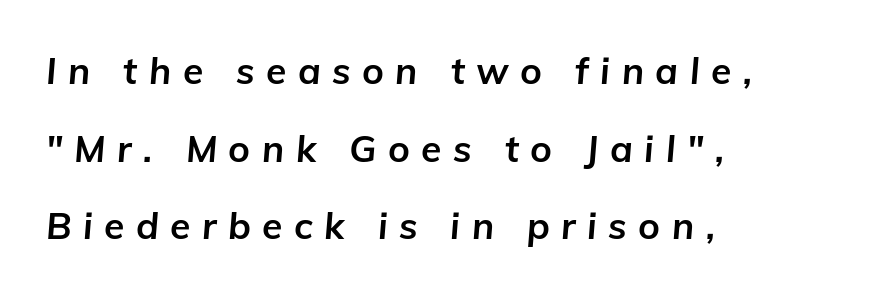
{"italic": "yes", "lean": "right", "slant_degrees": 5, "bold": "yes", "weight": "bold", "width": "normal", "stroke_contrast": "low", "x_height": "medium", "monospaced": "no", "underline": "no", "align": "left", "line_spacing": "loose", "line_spacing_ratio": 2.1, "letter_spacing": "wide", "letter_spacing_em": 0.31, "glyph_px": 37}
